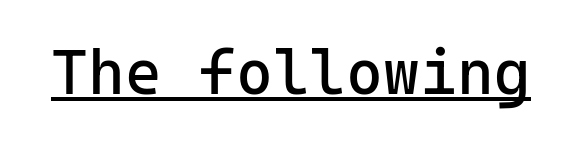
A baseline rule has been typeset under these characters. Compared with a typical body face, this is equally light or lighter still. Italic? Not at all — the glyphs are vertical. Glyph-to-glyph distance matches everyday printed text. Serif or sans? Sans — the stroke terminals are bare.
